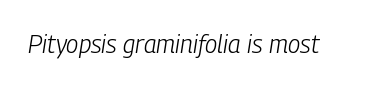
Q: Is the text bold? A: No.
Q: Is the text italic (slanted)? A: Yes, it leans right by about 9 degrees.
Q: Is the text underlined? A: No.
Q: Is the spacing between letters normal or unusually wide? A: Normal.
